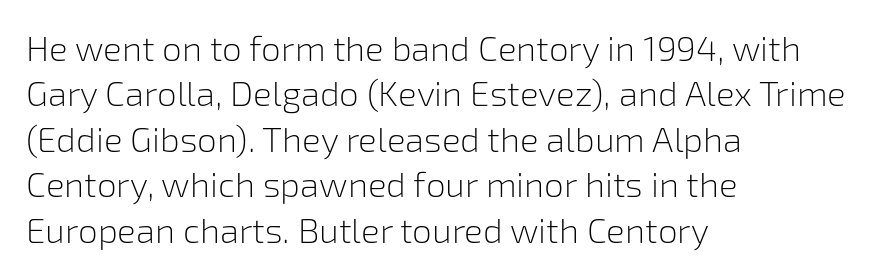
{"serif": "no", "italic": "no", "bold": "no", "weight": "light", "width": "normal", "stroke_contrast": "low", "x_height": "medium", "monospaced": "no", "underline": "no", "align": "left", "line_spacing": "normal", "line_spacing_ratio": 1.3, "letter_spacing": "normal", "letter_spacing_em": 0.0, "glyph_px": 35}
